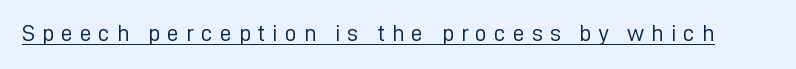
{"italic": "no", "bold": "no", "underline": "yes", "letter_spacing": "wide", "letter_spacing_em": 0.28, "glyph_px": 24}
